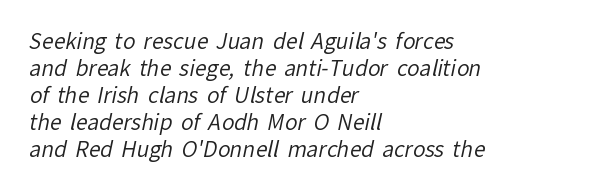
{"bold": "no", "underline": "no", "align": "left", "line_spacing": "normal", "line_spacing_ratio": 1.28, "letter_spacing": "normal", "letter_spacing_em": 0.0, "glyph_px": 21}
